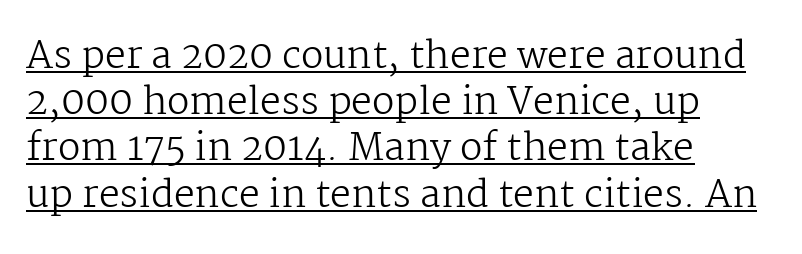
{"serif": "yes", "italic": "no", "bold": "no", "weight": "regular", "width": "normal", "stroke_contrast": "medium", "x_height": "medium", "monospaced": "no", "underline": "yes", "align": "left", "line_spacing": "normal", "line_spacing_ratio": 1.25, "letter_spacing": "normal", "letter_spacing_em": 0.0, "glyph_px": 37}
